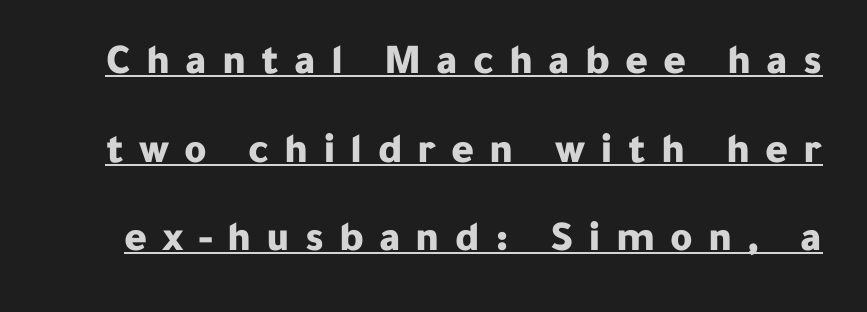
{"serif": "no", "italic": "no", "bold": "yes", "weight": "bold", "width": "normal", "stroke_contrast": "low", "x_height": "medium", "monospaced": "no", "underline": "yes", "line_spacing": "loose", "line_spacing_ratio": 2.06, "letter_spacing": "wide", "letter_spacing_em": 0.35, "glyph_px": 43}
